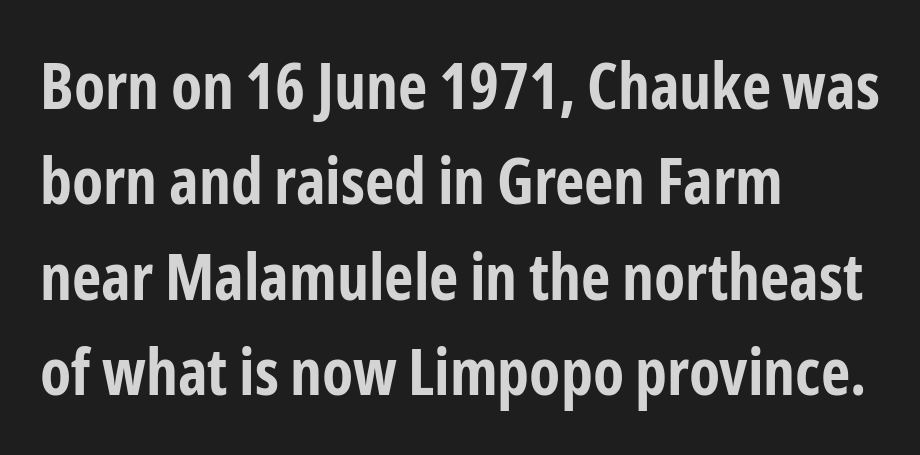
{"serif": "no", "italic": "no", "bold": "yes", "weight": "bold", "width": "condensed", "stroke_contrast": "low", "x_height": "medium", "monospaced": "no", "underline": "no", "align": "left", "line_spacing": "normal", "line_spacing_ratio": 1.49, "letter_spacing": "normal", "letter_spacing_em": 0.0, "glyph_px": 64}
